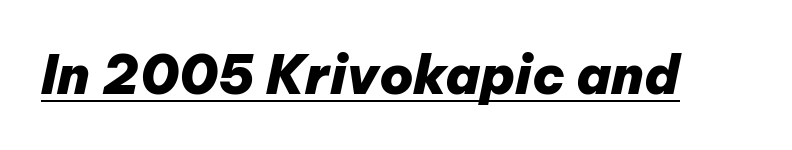
{"italic": "yes", "lean": "right", "slant_degrees": 12, "bold": "yes", "weight": "heavy", "width": "normal", "stroke_contrast": "low", "x_height": "medium", "monospaced": "no", "underline": "yes", "letter_spacing": "normal", "letter_spacing_em": 0.0, "glyph_px": 53}
